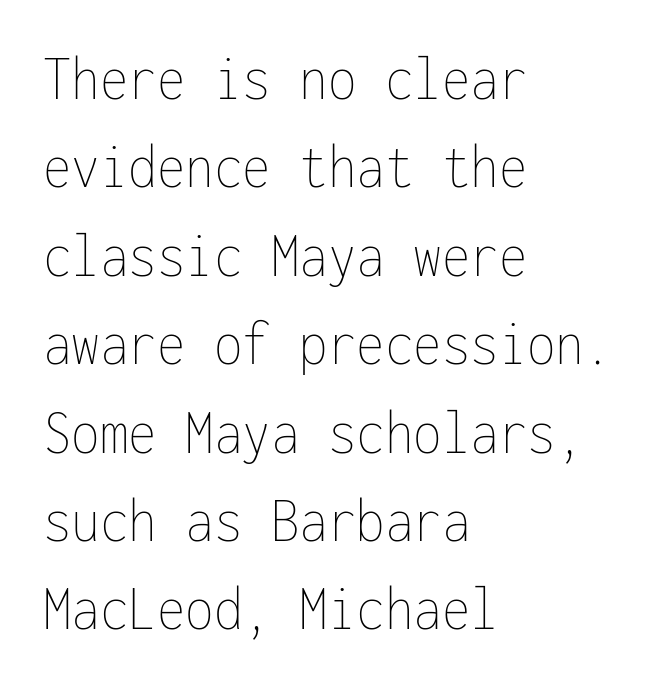
Descender tails drop into unmarked territory. All the whitespace from short lines collects on the right. Note the uniform advance width — an 'i' takes as much space as an 'm'. Stems here are at most as thick as an everyday book face.
